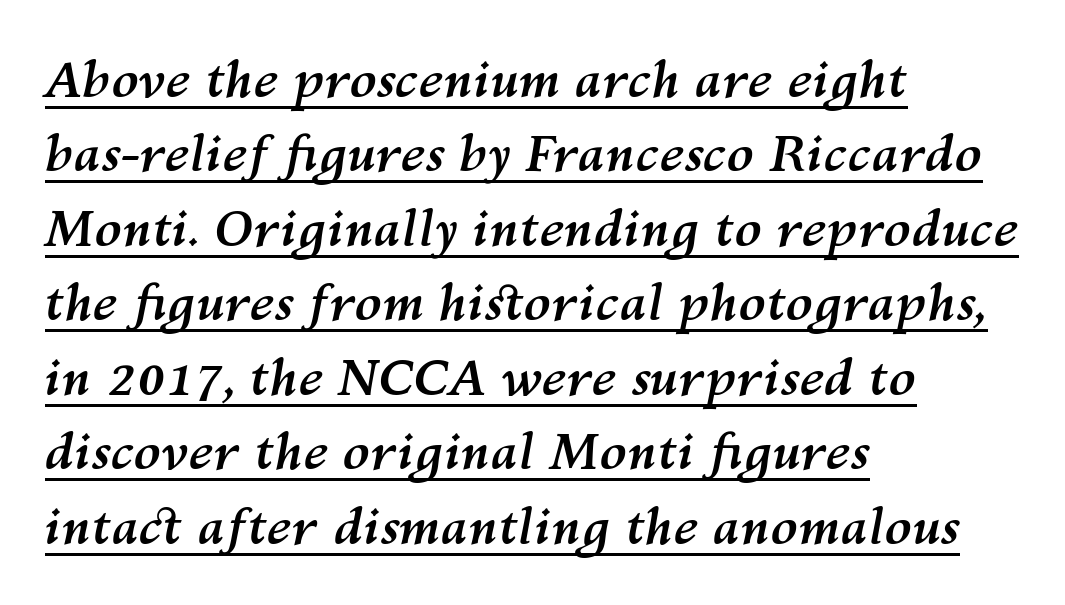
{"italic": "yes", "lean": "right", "slant_degrees": 10, "bold": "yes", "weight": "semibold", "width": "normal", "stroke_contrast": "medium", "x_height": "medium", "monospaced": "no", "underline": "yes", "align": "left", "line_spacing": "normal", "line_spacing_ratio": 1.49, "letter_spacing": "normal", "letter_spacing_em": 0.0, "glyph_px": 50}
